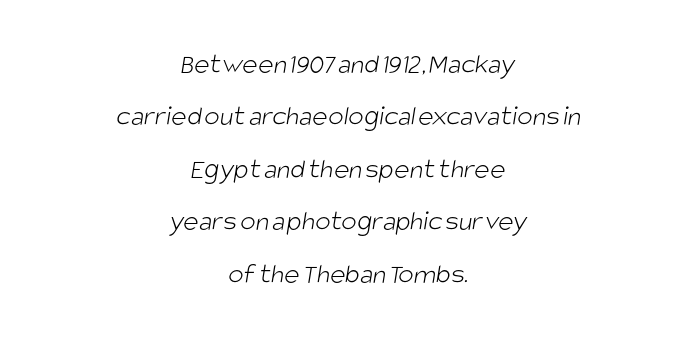
The image shows 29 px light, condensed sans-serif type; set centered, line spacing 1.81x, normal letter spacing, not underlined; low stroke contrast and a large x-height.
